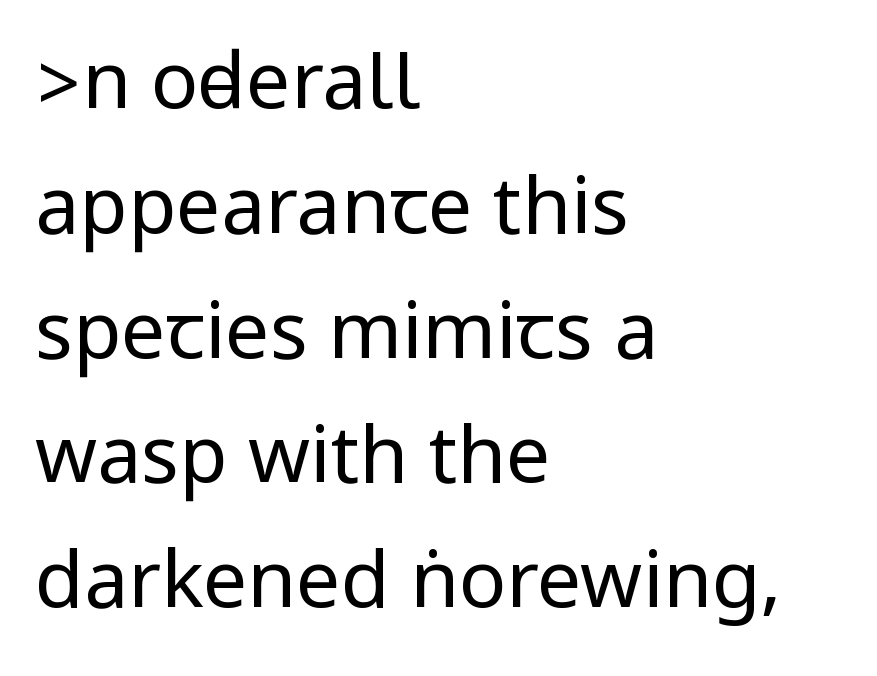
{"serif": "no", "italic": "no", "bold": "no", "weight": "regular", "width": "condensed", "stroke_contrast": "low", "underline": "no", "align": "left", "line_spacing": "normal", "line_spacing_ratio": 1.58, "letter_spacing": "normal", "letter_spacing_em": 0.0, "glyph_px": 79}
